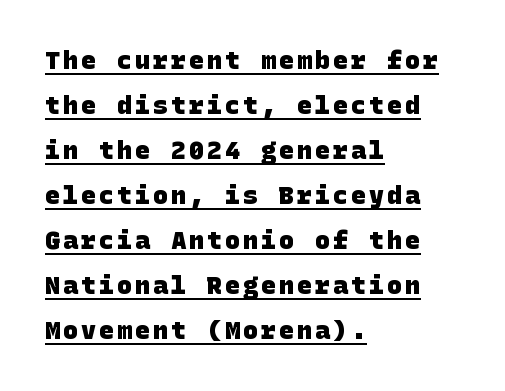
The image shows 25 px bold type; set left-aligned, line spacing 1.8x, underlined.
